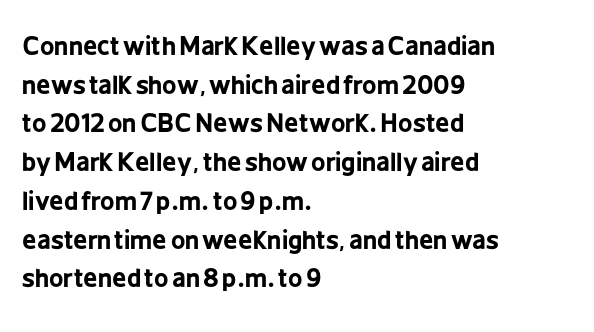
{"italic": "no", "bold": "yes", "underline": "no", "align": "left", "line_spacing": "normal", "line_spacing_ratio": 1.55, "letter_spacing": "normal", "letter_spacing_em": 0.0, "glyph_px": 25}
